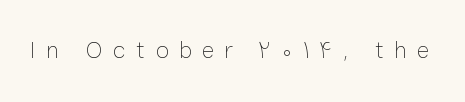
The image shows 24 px text type, upright; set unusually wide letter spacing (+0.43 em), not underlined.
